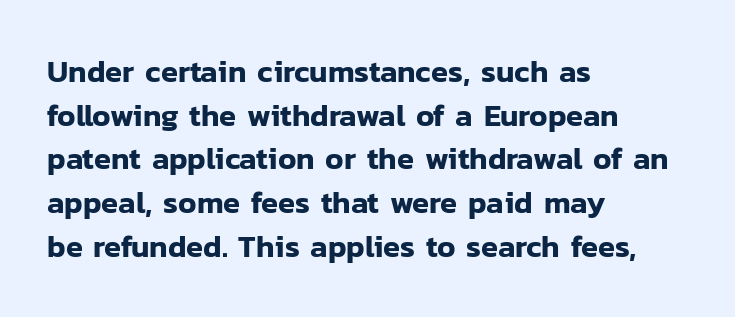
A typesetter would call this leading conventional body-copy spacing. The gaps between neighbouring characters are ordinary and unremarkable. Teacher's note: observe the even left margin — that is flush-left alignment. The passage shown is typed in a proportional face where columns would drift.
